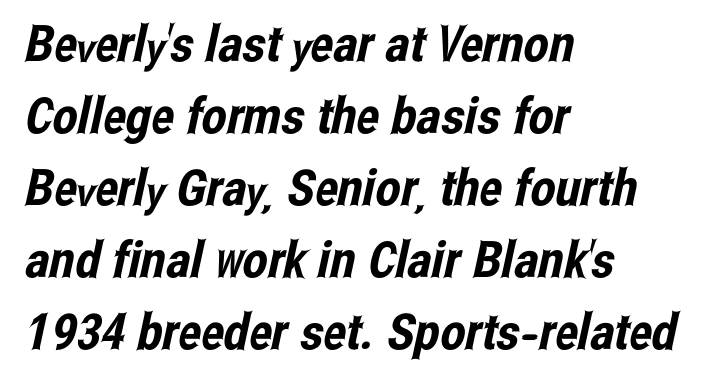
{"serif": "no", "width": "condensed", "stroke_contrast": "low", "x_height": "medium", "monospaced": "no", "underline": "no", "align": "left", "line_spacing": "normal", "line_spacing_ratio": 1.44, "letter_spacing": "normal", "letter_spacing_em": 0.0, "glyph_px": 50}
